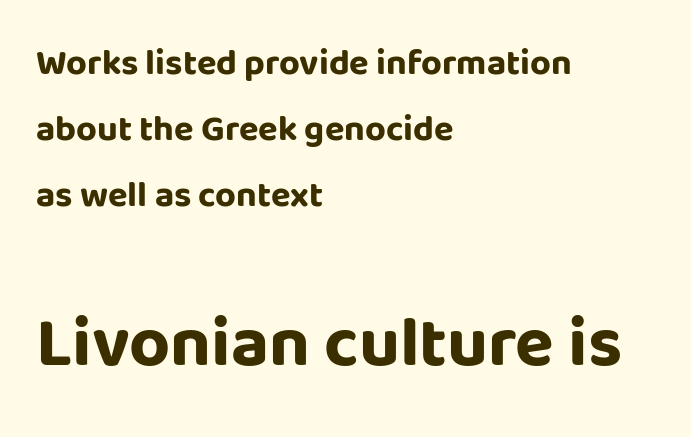
The image shows 71 px bold sans-serif type, upright; set left-aligned, line spacing 1.83x, normal letter spacing, not underlined; the second (bottom) block is 1.97x larger; low stroke contrast and a large x-height.
